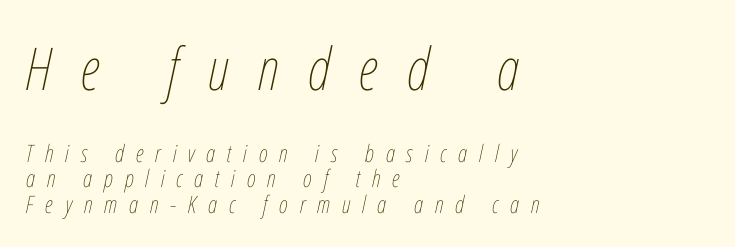
Q: Is the text bold? A: No.
Q: Is the text italic (slanted)? A: Yes, it leans right by about 12 degrees.
Q: Is the text underlined? A: No.
Q: How is the paragraph aligned? A: Left-aligned.
Q: Is the spacing between letters normal or unusually wide? A: Unusually wide.
Q: Is the spacing between lines tight, normal or loose? A: Tight.
Q: Which block of text is set in a larger size, the first (top) or the second (bottom)? A: The first (top) one.
Q: Width (condensed, normal, or wide)? A: Condensed.
Q: Stroke contrast? A: Low.
Q: x-height? A: Medium.
Q: Monospaced? A: No.
